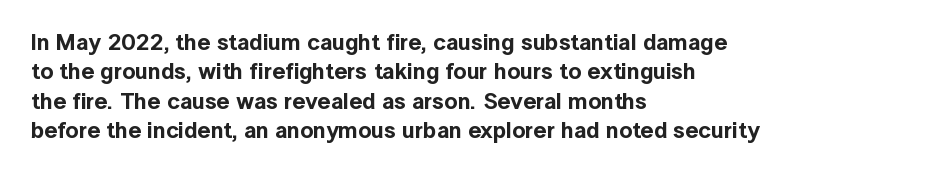
The image shows 23 px text type, upright; set left-aligned, normal line spacing (1.28x), normal letter spacing, not underlined.
